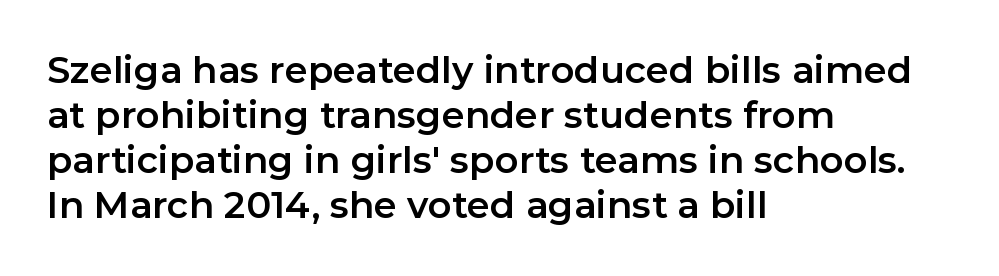
Q: Is the text italic (slanted)? A: No, it is upright.
Q: Is the typeface a serif or a sans-serif typeface? A: Sans-serif.
Q: Is the text underlined? A: No.
Q: How is the paragraph aligned? A: Left-aligned.
Q: Is the spacing between letters normal or unusually wide? A: Normal.
Q: Width (condensed, normal, or wide)? A: Normal.
Q: Stroke contrast? A: Low.
Q: x-height? A: Medium.
Q: Monospaced? A: No.
